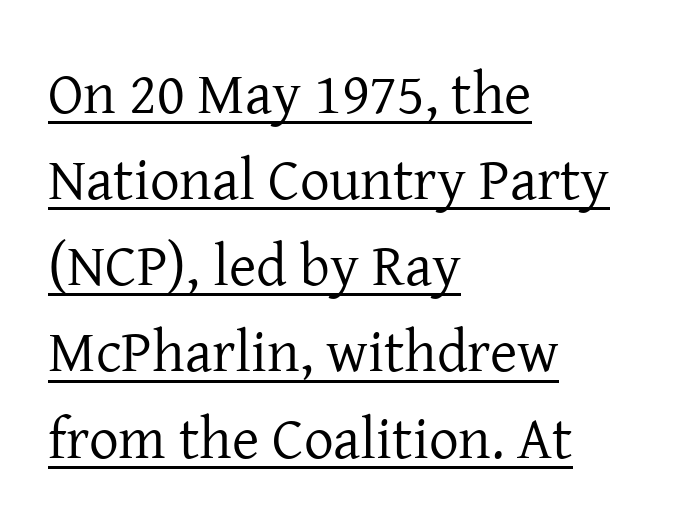
{"serif": "yes", "italic": "no", "bold": "no", "weight": "regular", "width": "normal", "stroke_contrast": "low", "x_height": "medium", "monospaced": "no", "underline": "yes", "align": "left", "line_spacing": "normal", "line_spacing_ratio": 1.46, "letter_spacing": "normal", "letter_spacing_em": 0.0, "glyph_px": 59}
